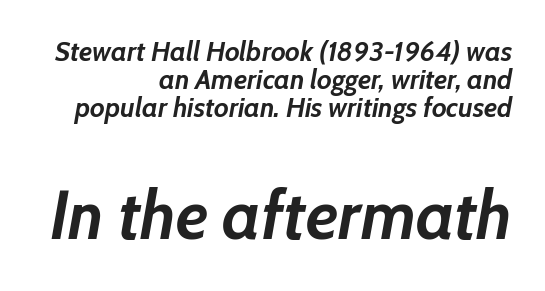
No word sits above an underline. Here the designer chose a conventional face with non-uniform glyph widths. What's the leading like? Squeezed, with rows nearly overlapping. Of the two passages, the one underneath uses the larger point size. The passage shown has conventional tracking throughout.
